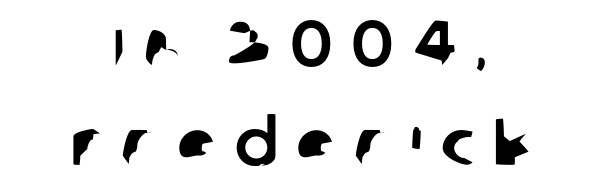
The letters advance in unequal steps, a hallmark of proportional type. Notice how the passage keeps no hard edge, just a central spine. Letterform terminals end flat and unadorned throughout the passage. Summary of vertical rhythm: regular, with standard interline spacing. The letterforms stand isolated, each surrounded by extra space.
